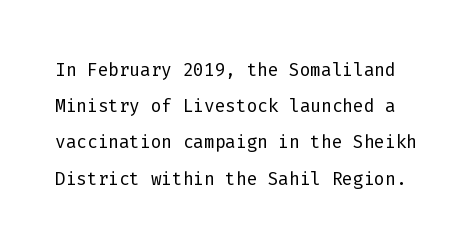
The image shows 25 px text type, upright; set normal line spacing (1.45x), normal letter spacing, not underlined.
